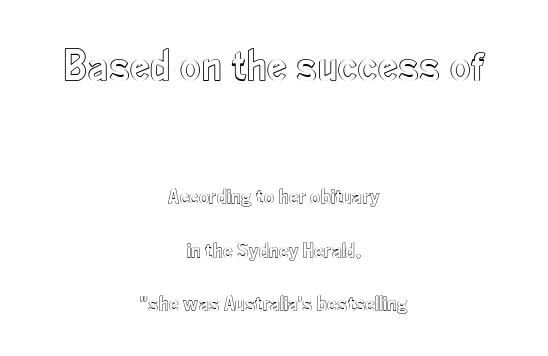
Short note: letters normally spaced. Block one is the big one; block two sits smaller underneath. You can tell it's not italic because the verticals are truly vertical. These lines are rendered in a variable-pitch font.
